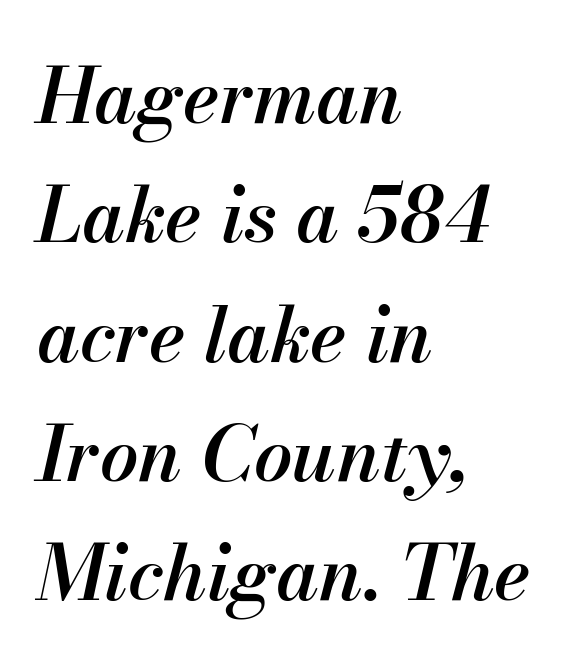
The image shows 76 px semibold type, italic (leaning right); set left-aligned, normal line spacing (1.57x), normal letter spacing, not underlined; medium stroke contrast and a small x-height.
